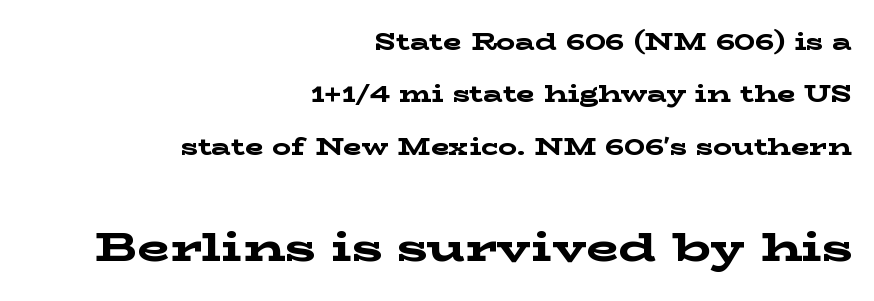
The image shows 42 px bold, wide serif type, upright; set right-aligned, loose line spacing (2.18x), normal letter spacing, not underlined; the second (bottom) block is 1.75x larger; low stroke contrast and a medium x-height.
